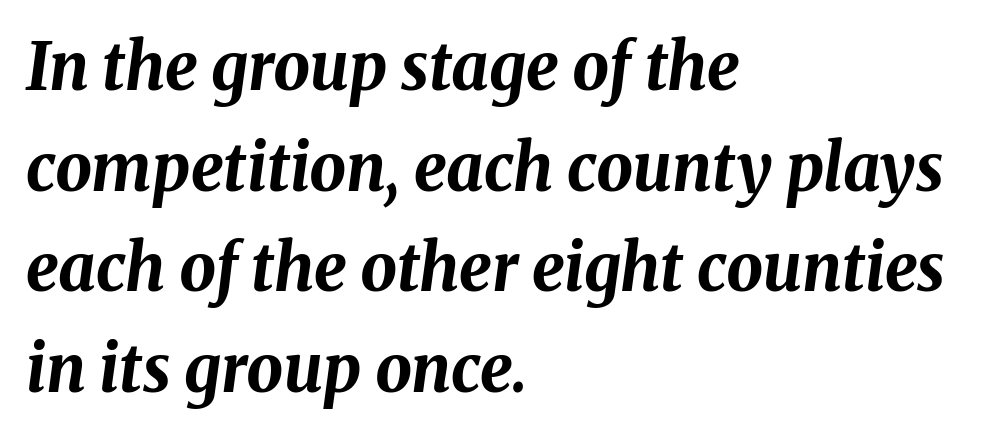
The image shows 65 px bold type, italic (leaning right); set left-aligned, normal line spacing (1.55x), normal letter spacing, not underlined; medium stroke contrast and a medium x-height.
